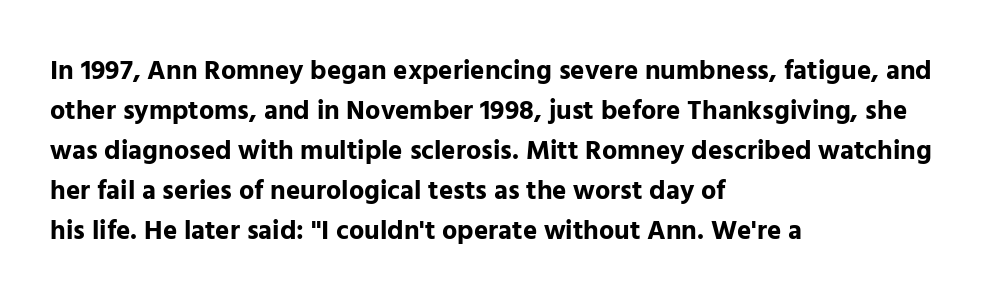
Q: Is the text bold? A: Yes.
Q: Is the text italic (slanted)? A: No, it is upright.
Q: Is the text underlined? A: No.
Q: How is the paragraph aligned? A: Left-aligned.
Q: Is the spacing between letters normal or unusually wide? A: Normal.
Q: Is the spacing between lines tight, normal or loose? A: Normal.
